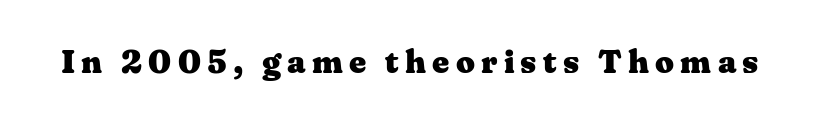
The image shows 33 px heavy, wide serif type, upright; set not underlined; medium stroke contrast and a medium x-height.
